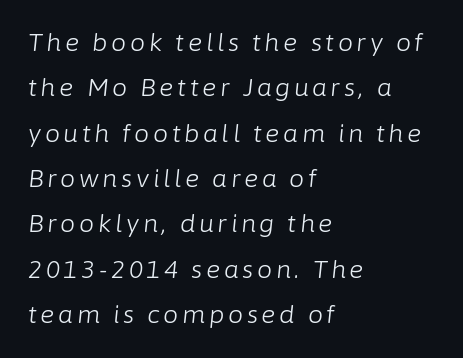
{"italic": "yes", "lean": "right", "slant_degrees": 6, "bold": "no", "underline": "no", "align": "left", "line_spacing_ratio": 1.89, "glyph_px": 24}
